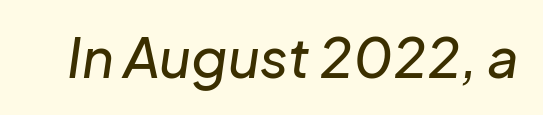
Q: Is the text italic (slanted)? A: Yes, it leans right by about 8 degrees.
Q: Is the text underlined? A: No.
Q: Is the spacing between letters normal or unusually wide? A: Normal.
Q: Width (condensed, normal, or wide)? A: Normal.
Q: Stroke contrast? A: Low.
Q: x-height? A: Medium.
Q: Monospaced? A: No.
